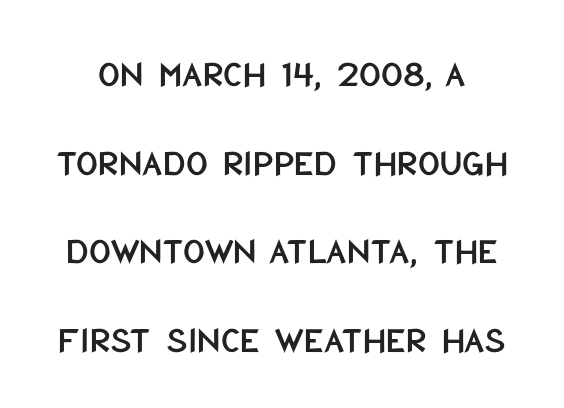
The image shows 38 px condensed sans-serif type, upright; set loose line spacing (2.33x), normal letter spacing, not underlined; low stroke contrast and a large x-height.
